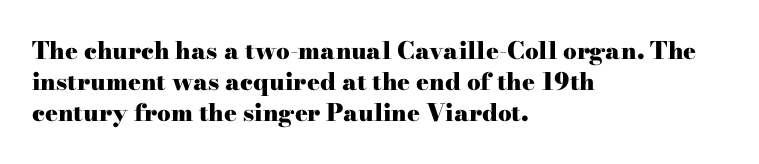
Q: Is the text bold? A: Yes.
Q: Is the text italic (slanted)? A: No, it is upright.
Q: Is the text underlined? A: No.
Q: How is the paragraph aligned? A: Left-aligned.
Q: Is the spacing between letters normal or unusually wide? A: Normal.
Q: Is the spacing between lines tight, normal or loose? A: Normal.
